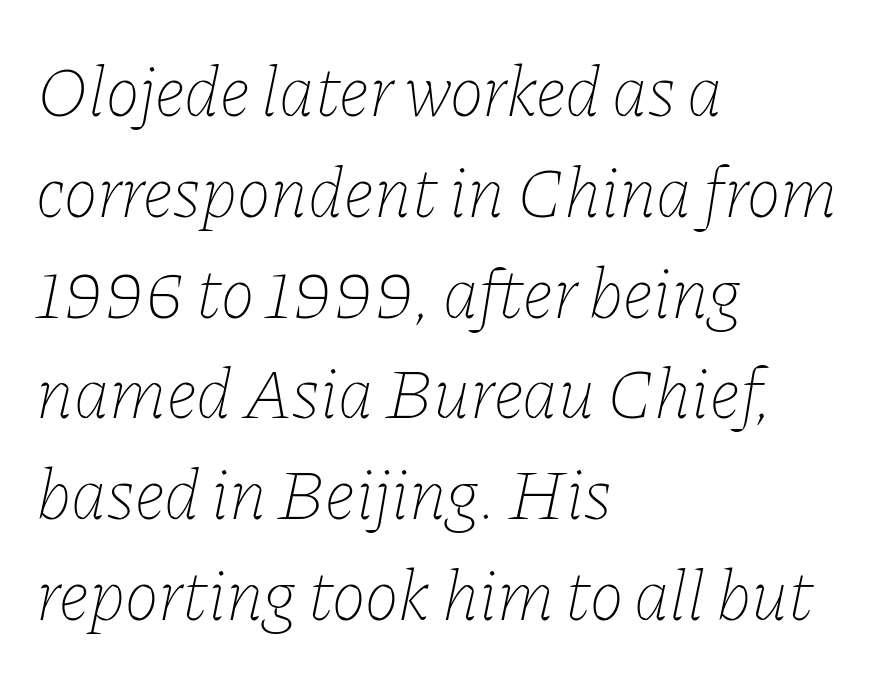
{"italic": "yes", "lean": "right", "slant_degrees": 11, "bold": "no", "weight": "thin", "width": "normal", "stroke_contrast": "low", "x_height": "medium", "monospaced": "no", "underline": "no", "align": "left", "line_spacing": "normal", "line_spacing_ratio": 1.4, "letter_spacing": "normal", "letter_spacing_em": 0.0, "glyph_px": 72}
